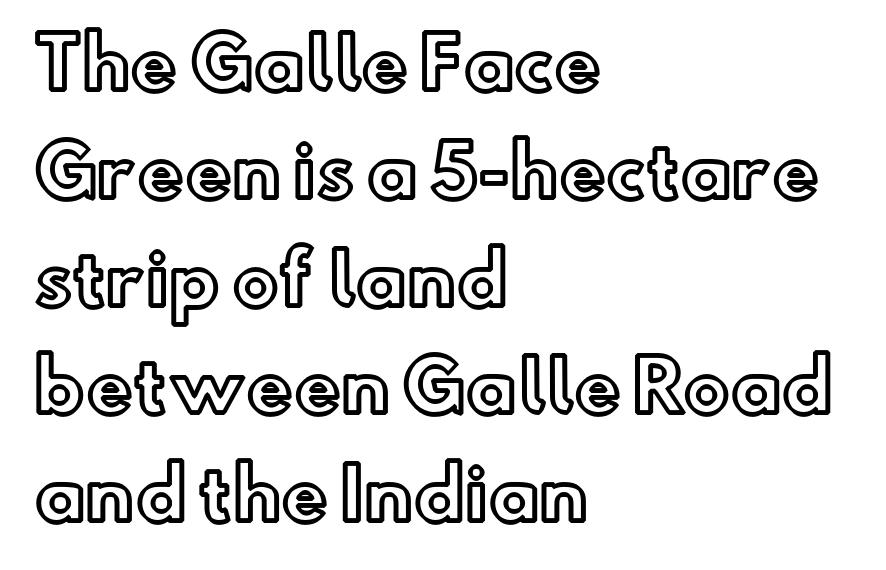
{"italic": "no", "width": "normal", "x_height": "small", "monospaced": "no", "underline": "no", "align": "left", "line_spacing": "normal", "line_spacing_ratio": 1.54, "letter_spacing": "normal", "letter_spacing_em": 0.0, "glyph_px": 70}
